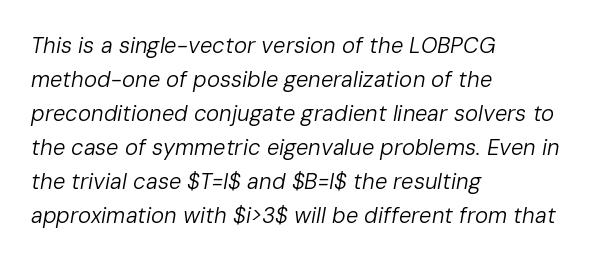
The image shows 22 px text type, italic (leaning right); set left-aligned, normal line spacing (1.55x), normal letter spacing, not underlined.
